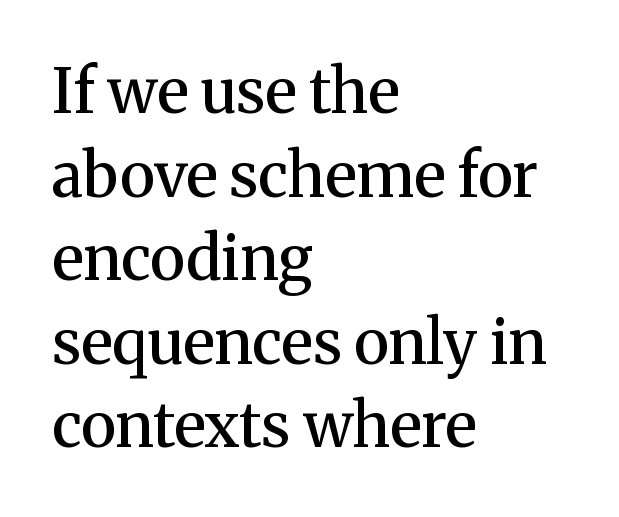
Descenders are the only things crossing below the line. Letterform terminals end in serifs throughout the passage. Each line starts at the same left margin while the right side varies. Here the glyphs are tracked normally, forming tight word shapes. Posture: vertical.
